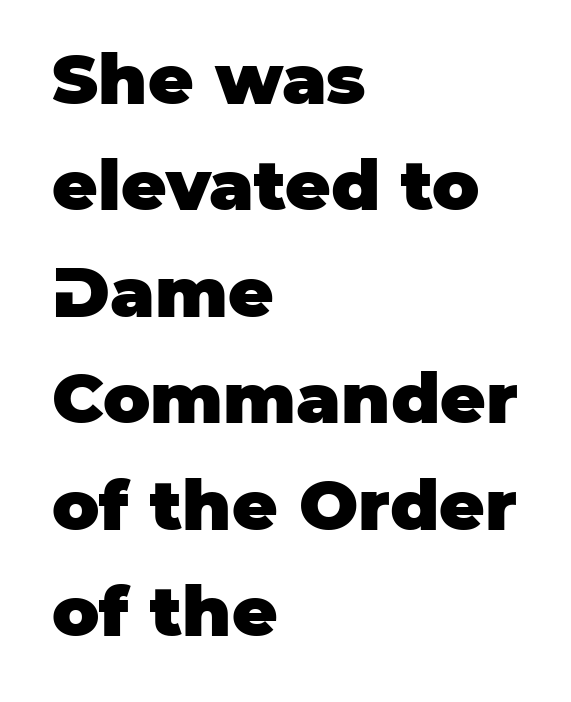
This rendering leaves character spacing at its baseline value. These lines are rendered in a variable-pitch font. Every row of glyphs begins at an identical x-position on the left. Posture: vertical. The passage shown is typeset with a sans-serif family. The leading is moderate, giving the passage an even texture.
